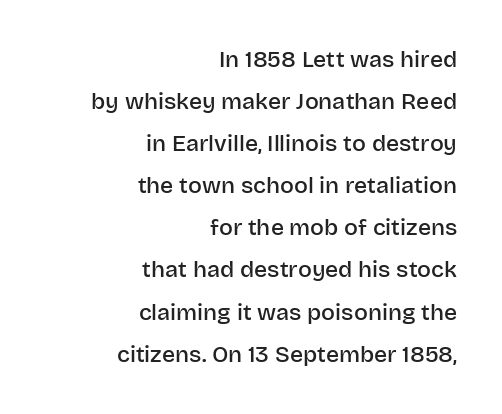
Q: Is the text bold? A: Semi-bold.
Q: Is the text italic (slanted)? A: No, it is upright.
Q: Is the text underlined? A: No.
Q: How is the paragraph aligned? A: Right-aligned.
Q: Is the spacing between letters normal or unusually wide? A: Normal.
